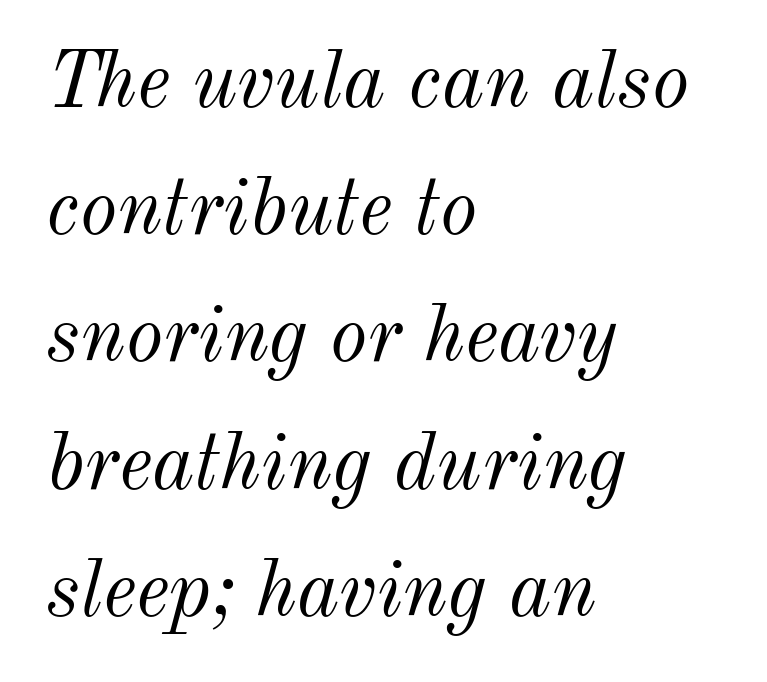
The image shows 80 px light type, italic (leaning right); set left-aligned, normal line spacing (1.59x), normal letter spacing, not underlined; medium stroke contrast and a small x-height.
